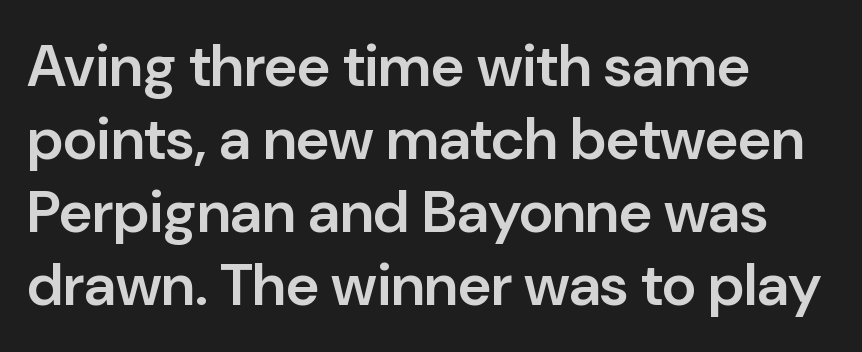
All the whitespace from short lines collects on the right. Tall strokes in this sample are plumb rather than angled. Between one letter and the next there's only the usual sliver of space. Nobody drew a line under any word here. On the weight axis this lands at semibold, roughly 600. Here the designer chose a conventional face with non-uniform glyph widths.
